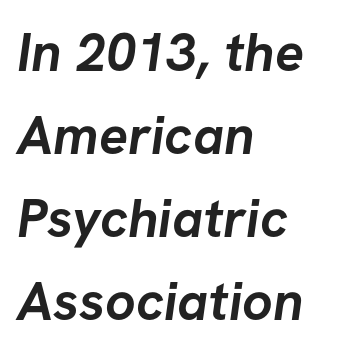
These lines are set flush left with a ragged right edge. The lines sit at an ordinary, default distance from one another. Glance below the letters and you will spot only blank space. Here the glyphs are tracked normally, forming tight word shapes.
